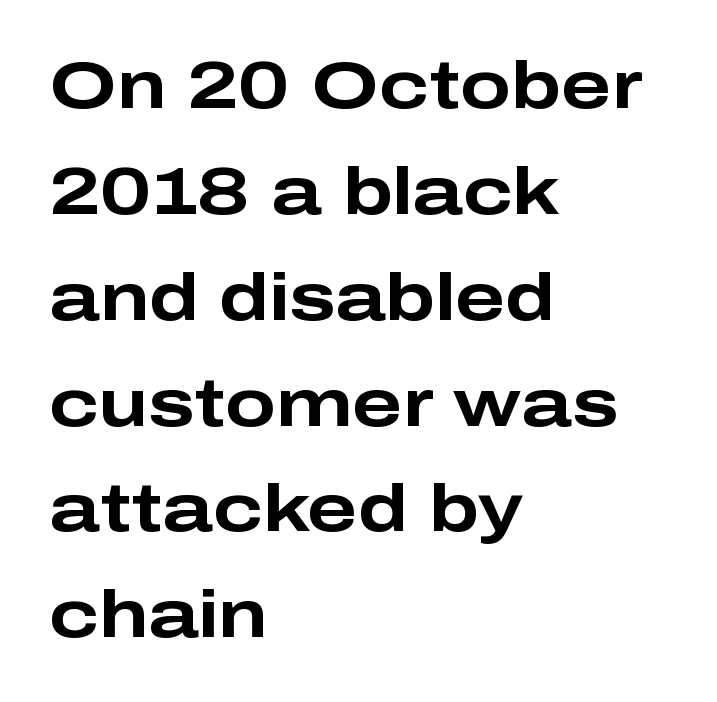
Q: Is the text bold? A: Yes.
Q: Is the text italic (slanted)? A: No, it is upright.
Q: Is the typeface a serif or a sans-serif typeface? A: Sans-serif.
Q: Is the text underlined? A: No.
Q: How is the paragraph aligned? A: Left-aligned.
Q: Is the spacing between letters normal or unusually wide? A: Normal.
Q: Is the spacing between lines tight, normal or loose? A: Normal.
Q: Width (condensed, normal, or wide)? A: Wide.
Q: Stroke contrast? A: Low.
Q: x-height? A: Medium.
Q: Monospaced? A: No.
